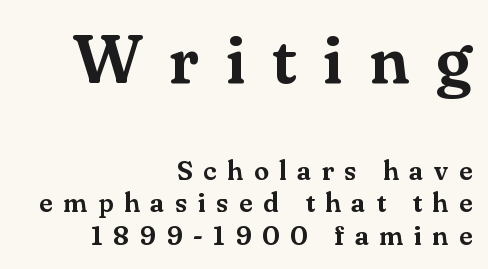
Q: Is the text italic (slanted)? A: No, it is upright.
Q: Is the typeface a serif or a sans-serif typeface? A: Serif.
Q: Is the text underlined? A: No.
Q: How is the paragraph aligned? A: Right-aligned.
Q: Is the spacing between letters normal or unusually wide? A: Unusually wide.
Q: Which block of text is set in a larger size, the first (top) or the second (bottom)? A: The first (top) one.
Q: Width (condensed, normal, or wide)? A: Normal.
Q: Stroke contrast? A: Medium.
Q: x-height? A: Small.
Q: Monospaced? A: No.
